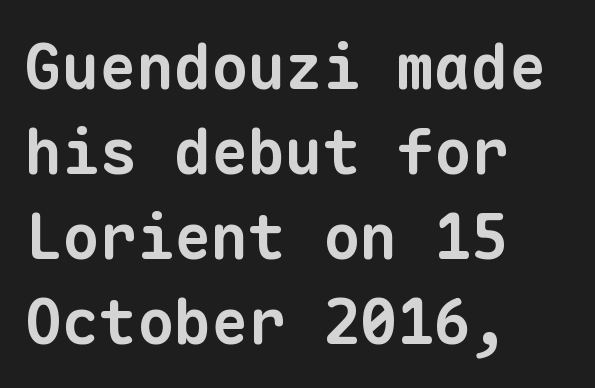
Q: Is the text bold? A: Yes.
Q: Is the typeface a serif or a sans-serif typeface? A: Sans-serif.
Q: Is the text underlined? A: No.
Q: How is the paragraph aligned? A: Left-aligned.
Q: Is the spacing between letters normal or unusually wide? A: Normal.
Q: Is the spacing between lines tight, normal or loose? A: Normal.
Q: Width (condensed, normal, or wide)? A: Normal.
Q: Stroke contrast? A: Low.
Q: x-height? A: Medium.
Q: Monospaced? A: Yes.
